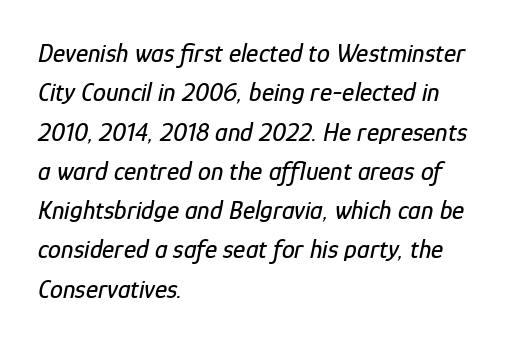
The image shows 26 px text type, italic (leaning right); set left-aligned, normal line spacing (1.51x), normal letter spacing, not underlined.
